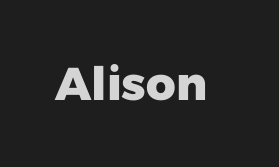
{"serif": "no", "italic": "no", "bold": "yes", "weight": "heavy", "width": "normal", "stroke_contrast": "low", "x_height": "medium", "monospaced": "no", "underline": "no", "letter_spacing": "normal", "letter_spacing_em": 0.0, "glyph_px": 46}
